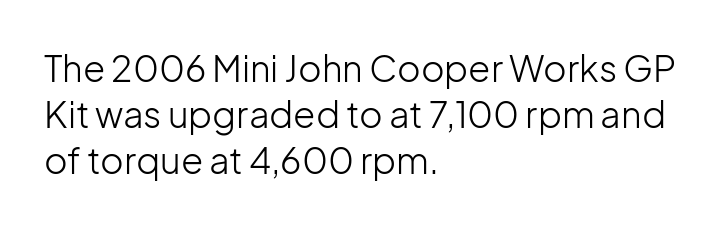
{"serif": "no", "italic": "no", "bold": "no", "weight": "light", "width": "normal", "stroke_contrast": "low", "x_height": "medium", "monospaced": "no", "underline": "no", "align": "left", "line_spacing": "normal", "line_spacing_ratio": 1.28, "letter_spacing": "normal", "letter_spacing_em": 0.0, "glyph_px": 36}
